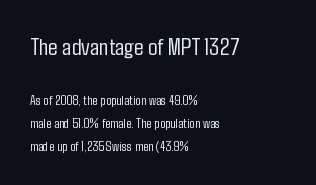
The space directly below the letters is spotless. What stands out about the letter spacing? Nothing — it is the standard amount. Nothing heavy about these letters — not bold at all. Compared with typical paragraphs, the rows here are spaced about the same. Here the first block reads like a headline and the second like body copy.
